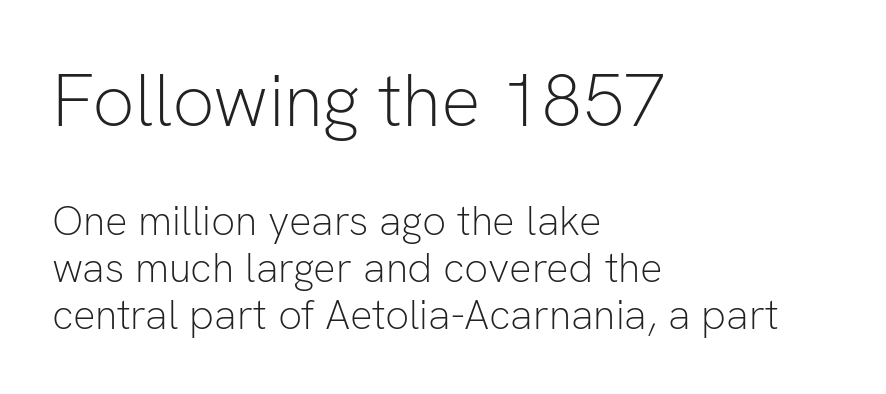
Q: Is the text bold? A: No.
Q: Is the text italic (slanted)? A: No, it is upright.
Q: Is the typeface a serif or a sans-serif typeface? A: Sans-serif.
Q: Is the text underlined? A: No.
Q: How is the paragraph aligned? A: Left-aligned.
Q: Is the spacing between letters normal or unusually wide? A: Normal.
Q: Is the spacing between lines tight, normal or loose? A: Tight.
Q: Which block of text is set in a larger size, the first (top) or the second (bottom)? A: The first (top) one.
Q: Width (condensed, normal, or wide)? A: Normal.
Q: Stroke contrast? A: Low.
Q: x-height? A: Medium.
Q: Monospaced? A: No.
